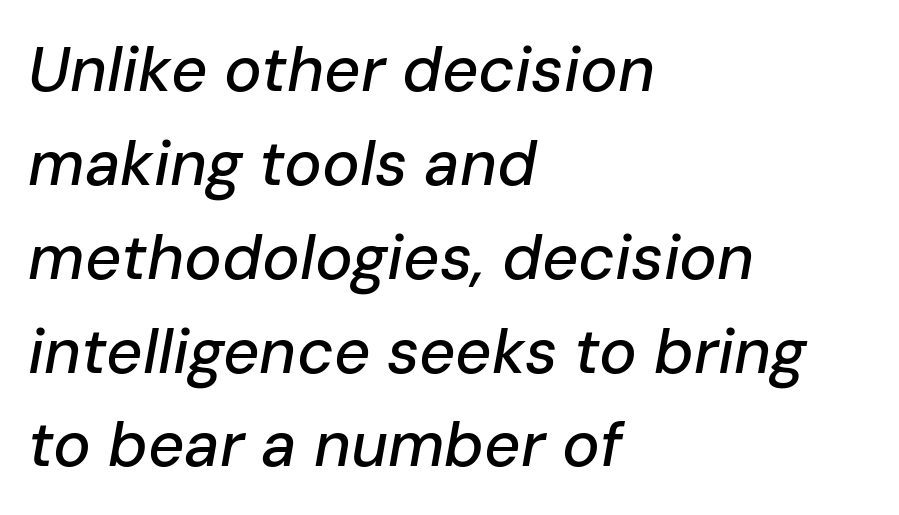
The image shows 63 px text type, italic (leaning right); set left-aligned, normal line spacing (1.49x), normal letter spacing, not underlined; low stroke contrast and a medium x-height.
